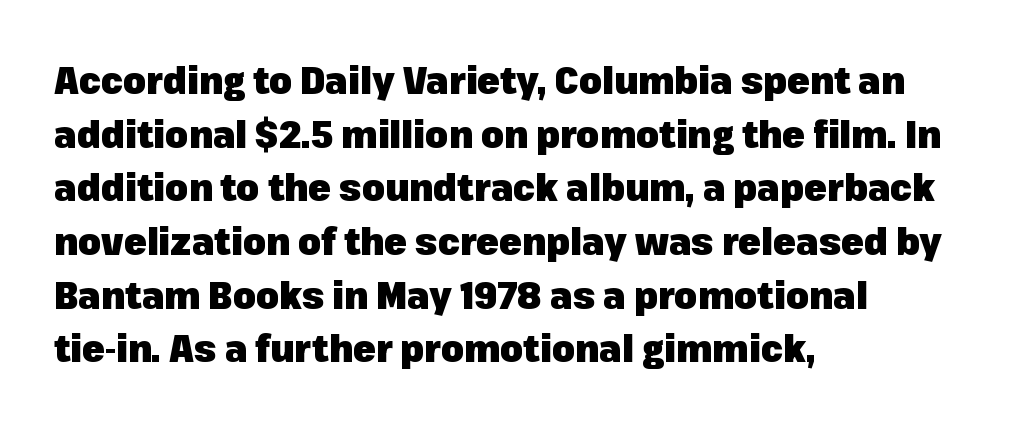
Casual observation: everything's shoved over to the left. Short note: letters normally spaced. Notice how the stems are strictly vertical — no italics here. A typesetter would call this leading conventional body-copy spacing. The rendering uses natural spacing where letterforms have individual widths.
